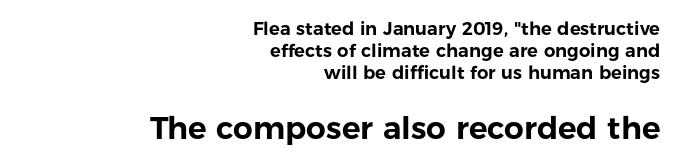
The image shows 31 px sans-serif type, upright; set right-aligned, line spacing 1.22x, normal letter spacing, not underlined; the second (bottom) block is 1.72x larger; low stroke contrast and a medium x-height.
